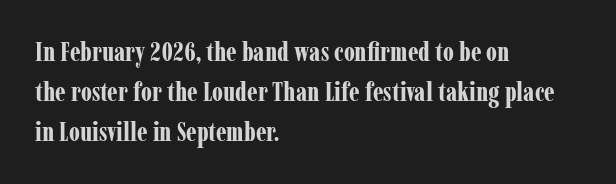
The rag falls on the right side of this text block. The axis of the letterforms is exactly vertical. Descender tails drop into unmarked territory. Inter-character spacing is left at the font's built-in metrics. Heavy, bold letterforms.
